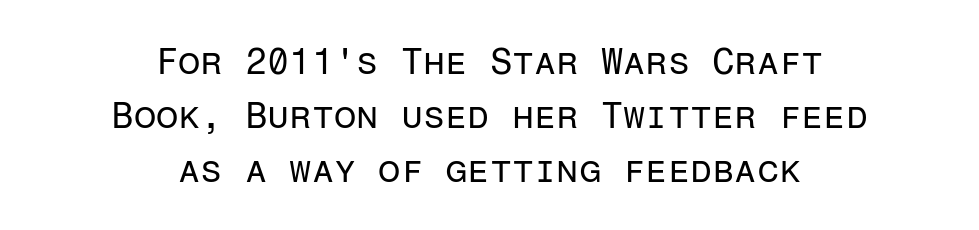
The image shows 36 px regular-weight sans-serif type, upright, monospaced; set centered, normal line spacing (1.5x), normal letter spacing, not underlined; low stroke contrast and a medium x-height.
